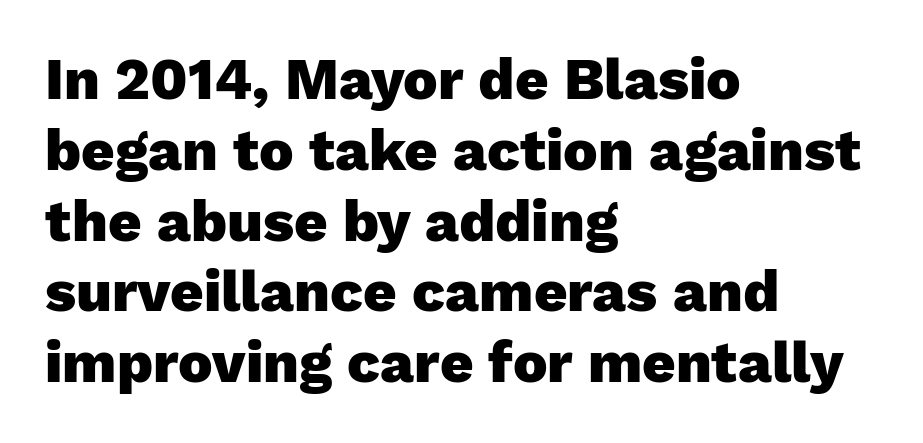
Bare-footed words on every line. Letterform terminals end flat and unadorned throughout the passage. Reading down the block, your eye returns to a fixed left position each line. These lines keep a tight, regular rhythm from letter to letter.
